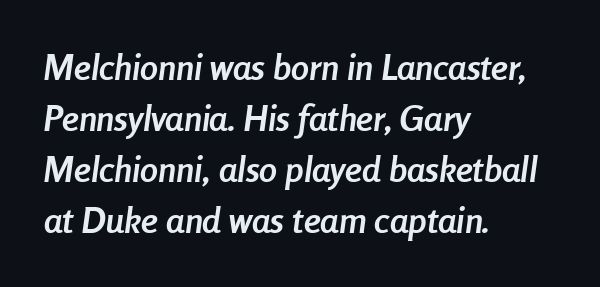
The image shows 36 px semibold, condensed type, italic (leaning right); set left-aligned, normal line spacing (1.42x), normal letter spacing, not underlined; low stroke contrast and a medium x-height.
